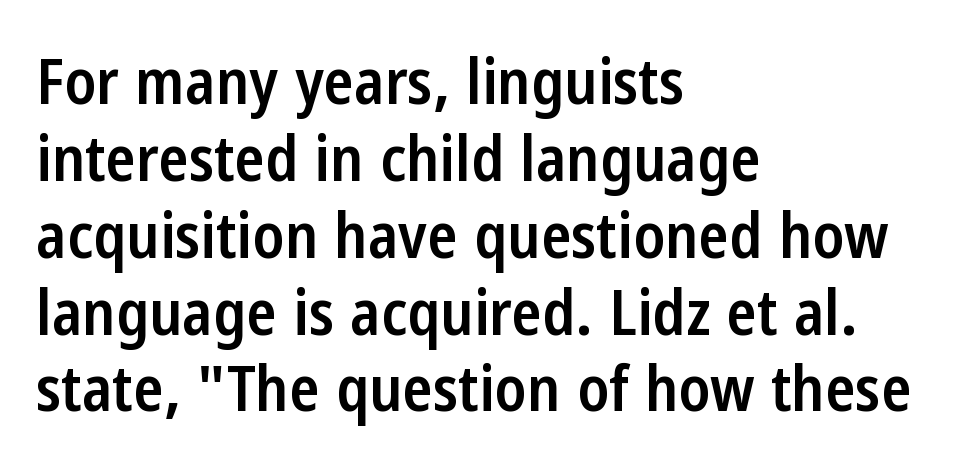
Each letter keeps its own natural width here, so spacing adapts to shape. Look at the stroke-to-counter ratio: somewhat heavy, a semibold. No word sits above an underline. The passage shown is typeset with a sans-serif family.
